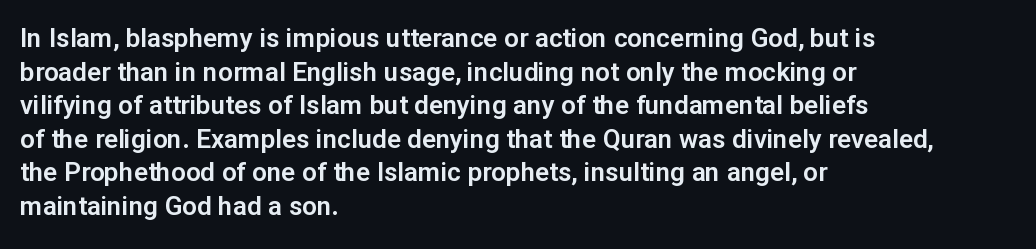
The image shows 26 px text type, upright; set left-aligned, normal line spacing (1.29x), normal letter spacing, not underlined.
